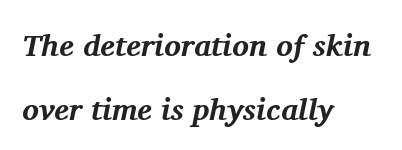
The image shows 31 px bold serif type, italic (leaning right); set left-aligned, loose line spacing (2.05x), normal letter spacing, not underlined; medium stroke contrast and a medium x-height.
